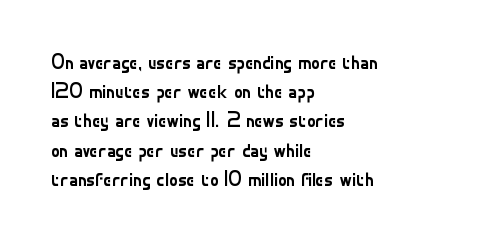
Tracking here is standard; glyphs follow each other at the usual distance. Heft: none added — not bold. These lines are set flush left with a ragged right edge. The letters stand straight up with perfectly vertical stems. Has an underline been added? It has not.
